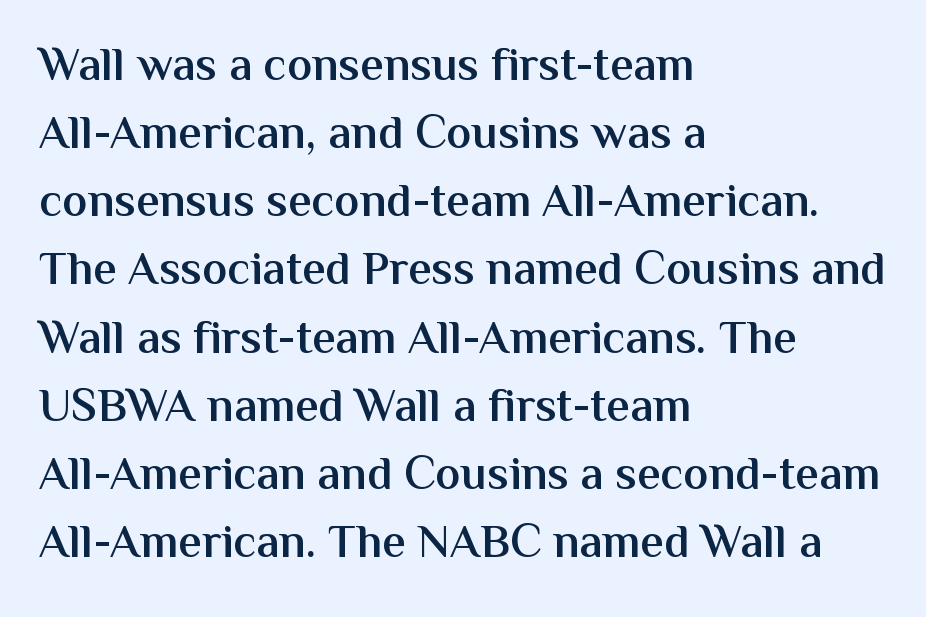
Q: Is the text bold? A: Semi-bold.
Q: Is the text italic (slanted)? A: No, it is upright.
Q: Is the typeface a serif or a sans-serif typeface? A: Sans-serif.
Q: Is the text underlined? A: No.
Q: How is the paragraph aligned? A: Left-aligned.
Q: Is the spacing between letters normal or unusually wide? A: Normal.
Q: Is the spacing between lines tight, normal or loose? A: Normal.
Q: Width (condensed, normal, or wide)? A: Normal.
Q: Stroke contrast? A: Medium.
Q: x-height? A: Medium.
Q: Monospaced? A: No.
